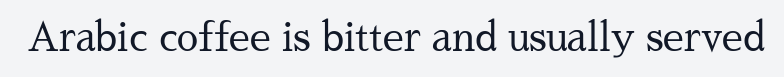
The image shows 38 px regular-weight serif type, upright; set normal letter spacing, not underlined; medium stroke contrast and a medium x-height.
